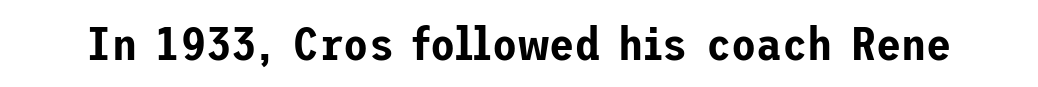
Look at the bottom of the vertical strokes: they stop flat, with no serifs. The letterforms sit shoulder to shoulder at normal distance. The gap between lines stays unmarked. This is the regular roman posture of the typeface.
